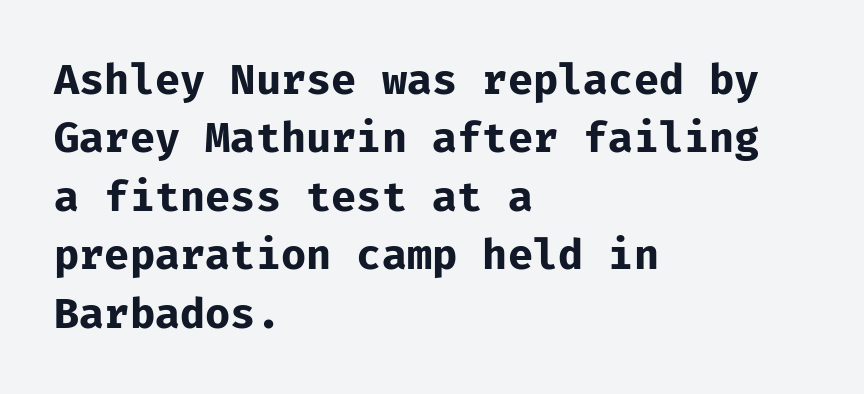
{"serif": "no", "italic": "no", "bold": "yes", "weight": "bold", "width": "normal", "stroke_contrast": "low", "x_height": "medium", "monospaced": "yes", "underline": "no", "align": "left", "line_spacing": "normal", "line_spacing_ratio": 1.39, "letter_spacing": "normal", "letter_spacing_em": 0.0, "glyph_px": 42}
